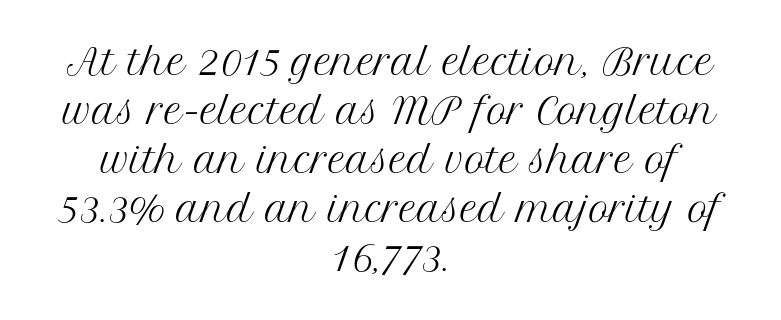
{"bold": "no", "weight": "regular", "width": "normal", "stroke_contrast": "medium", "x_height": "medium", "monospaced": "no", "underline": "no", "align": "center", "line_spacing": "normal", "line_spacing_ratio": 1.4, "letter_spacing": "normal", "letter_spacing_em": 0.0, "glyph_px": 35}
